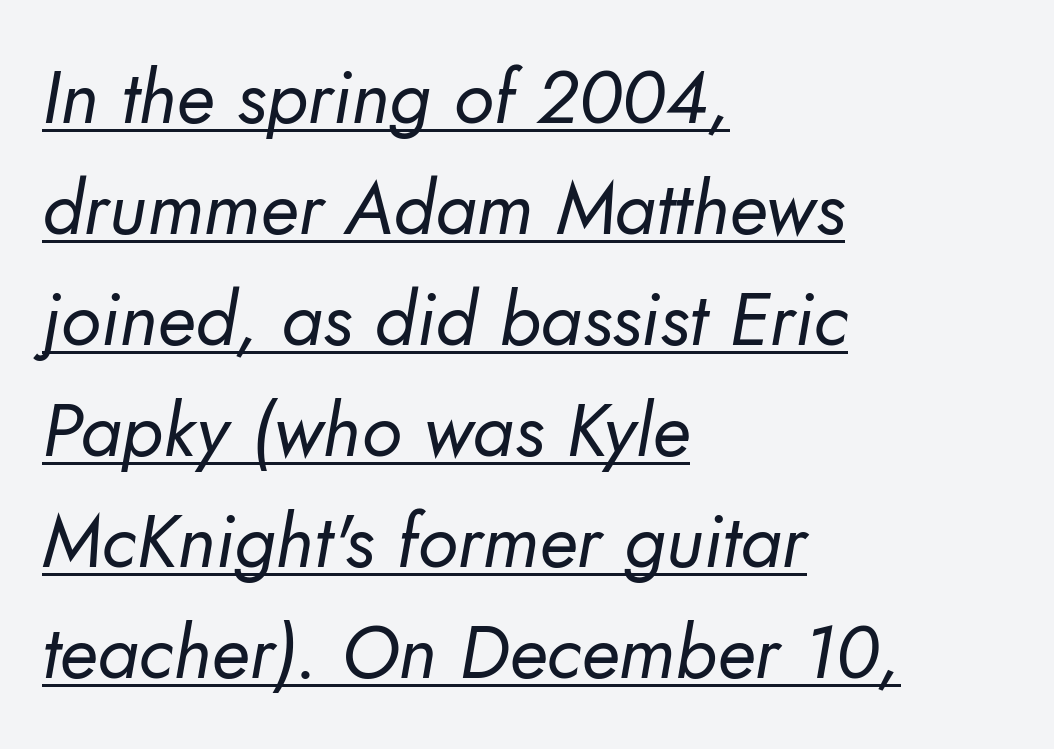
The image shows 75 px regular-weight sans-serif type; set left-aligned, normal line spacing (1.48x), normal letter spacing, underlined; low stroke contrast and a small x-height.
